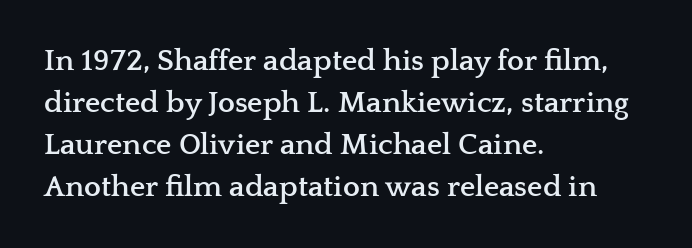
Q: Is the text bold? A: Yes.
Q: Is the text italic (slanted)? A: No, it is upright.
Q: Is the typeface a serif or a sans-serif typeface? A: Serif.
Q: Is the text underlined? A: No.
Q: How is the paragraph aligned? A: Left-aligned.
Q: Is the spacing between letters normal or unusually wide? A: Normal.
Q: Is the spacing between lines tight, normal or loose? A: Normal.
Q: Width (condensed, normal, or wide)? A: Wide.
Q: Stroke contrast? A: Low.
Q: x-height? A: Medium.
Q: Monospaced? A: No.
